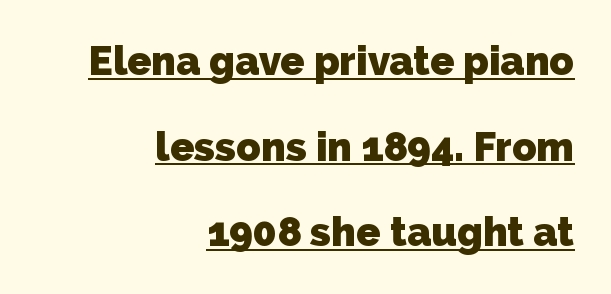
{"serif": "no", "bold": "yes", "weight": "heavy", "width": "normal", "stroke_contrast": "low", "x_height": "medium", "monospaced": "no", "underline": "yes", "align": "right", "line_spacing": "loose", "line_spacing_ratio": 2.14, "letter_spacing": "normal", "letter_spacing_em": 0.0, "glyph_px": 40}
